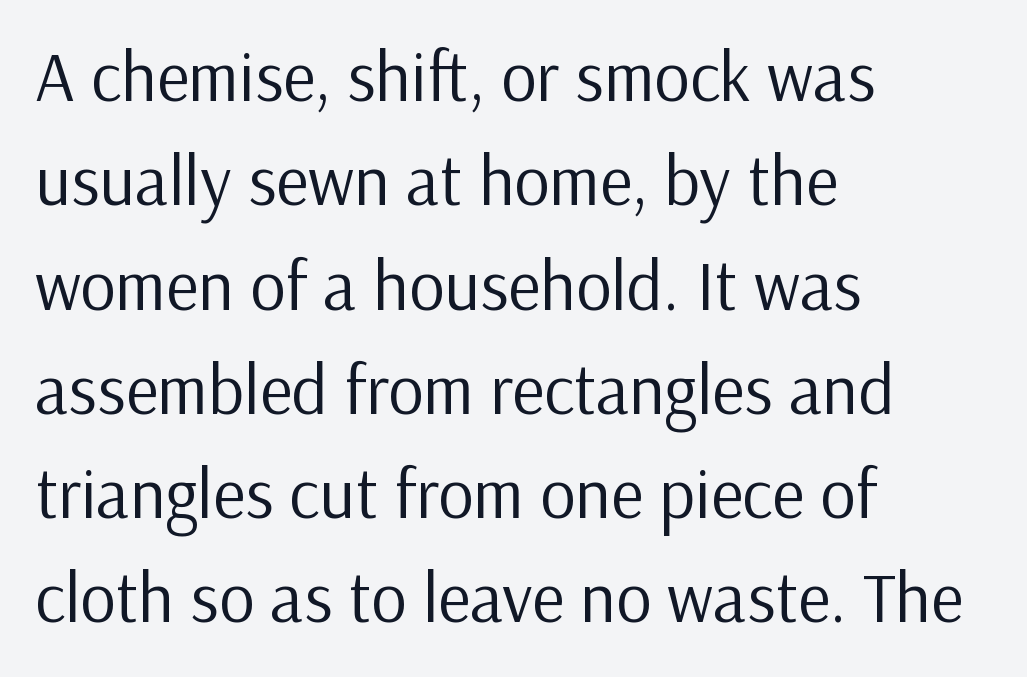
Glyph-to-glyph distance matches everyday printed text. The type sits square on the baseline with zero lean. Nobody drew a line under any word here. Quick note: interline space is typical. You can tell from the bare stems that sans-serif type was used. The passage shown is not bold in any degree.
